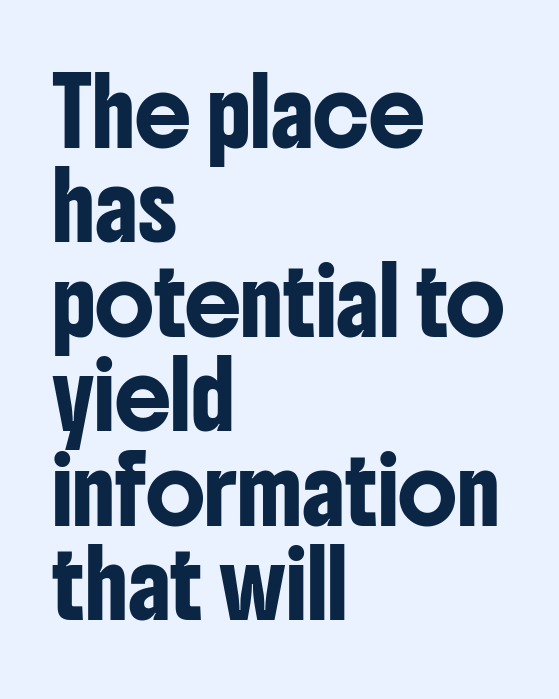
Observe the ordinary spacing: letters are neighbours, not strangers. Check under the words: just untouched page. The ragged edge is on the right, which tells us the setting is flush left. The specimen reads as upright at a glance.
